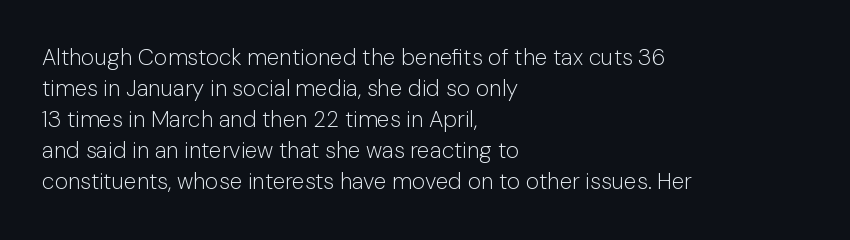
The image shows 23 px text type, upright; set left-aligned, normal line spacing (1.35x), normal letter spacing, not underlined.
